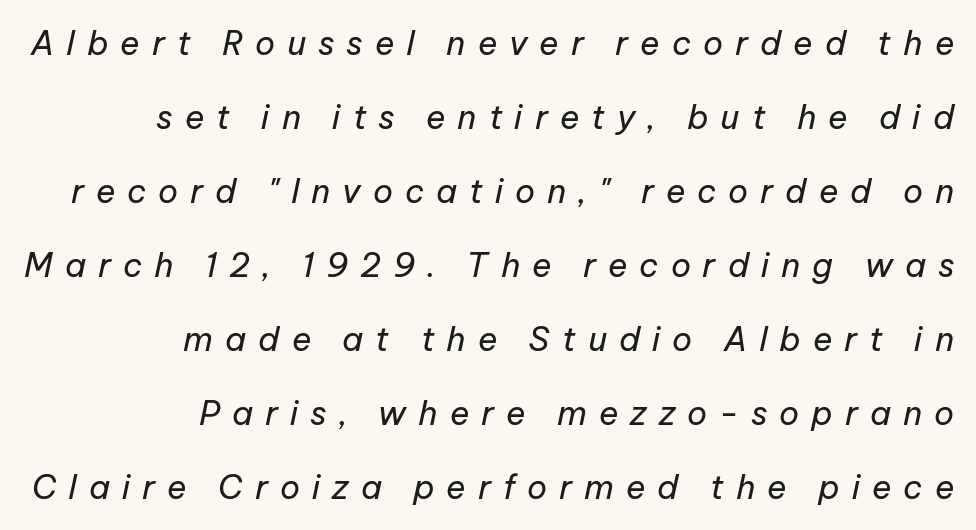
The image shows 33 px regular-weight type, italic (leaning right); set right-aligned, loose line spacing (2.24x), unusually wide letter spacing (+0.36 em), not underlined; low stroke contrast and a medium x-height.
